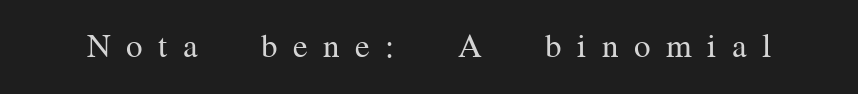
Q: Is the text bold? A: No.
Q: Is the text italic (slanted)? A: No, it is upright.
Q: Is the typeface a serif or a sans-serif typeface? A: Serif.
Q: Is the text underlined? A: No.
Q: Is the spacing between letters normal or unusually wide? A: Unusually wide.
Q: Width (condensed, normal, or wide)? A: Normal.
Q: Stroke contrast? A: Medium.
Q: x-height? A: Medium.
Q: Monospaced? A: No.
